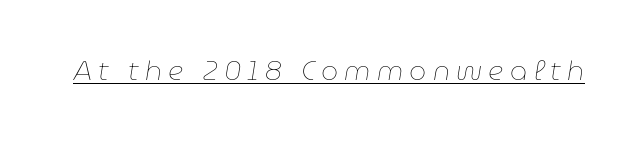
A baseline rule has been typeset under these characters. The text carries the slant typical of an italic or oblique font. Letters have the restrained weight of plain body copy at most. The rendering inserts visible extra space after every character.
